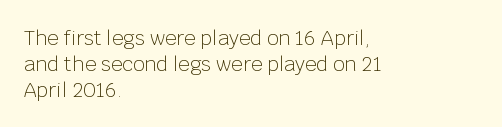
Where is the straight margin? On the left. This sample keeps an unexceptional amount of space between lines. The typesetting does not lean heavy: it is not bold. The gaps between neighbouring characters are ordinary and unremarkable. A clean baseline with only descenders dipping below it.
